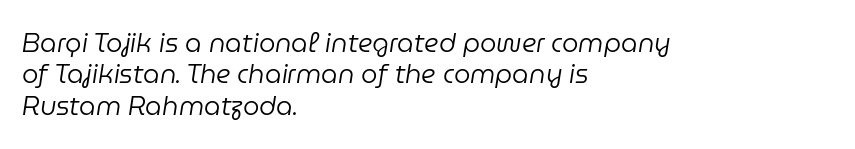
In terms of letterspacing, this is plain default setting. The letterforms sit at book weight or below. Slant detected: the letters are inclined. Where is the straight margin? On the left.
